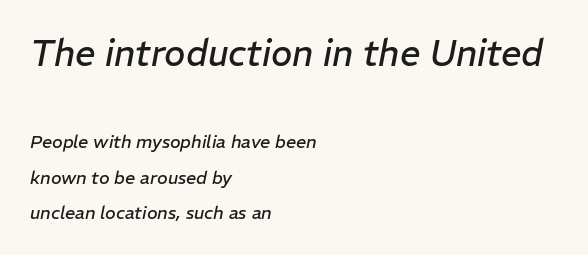
Q: Is the text bold? A: No.
Q: Is the text italic (slanted)? A: Yes, it leans right by about 11 degrees.
Q: Is the text underlined? A: No.
Q: How is the paragraph aligned? A: Left-aligned.
Q: Is the spacing between letters normal or unusually wide? A: Normal.
Q: Is the spacing between lines tight, normal or loose? A: Loose.
Q: Which block of text is set in a larger size, the first (top) or the second (bottom)? A: The first (top) one.
Q: Width (condensed, normal, or wide)? A: Normal.
Q: Stroke contrast? A: Low.
Q: x-height? A: Medium.
Q: Monospaced? A: No.
